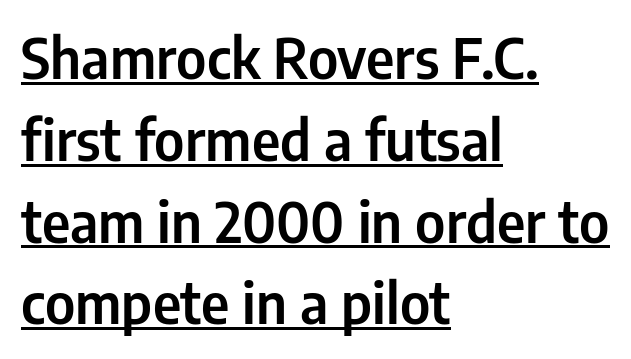
The image shows 56 px condensed sans-serif type, upright; set left-aligned, normal line spacing (1.46x), normal letter spacing, underlined; low stroke contrast and a medium x-height.
